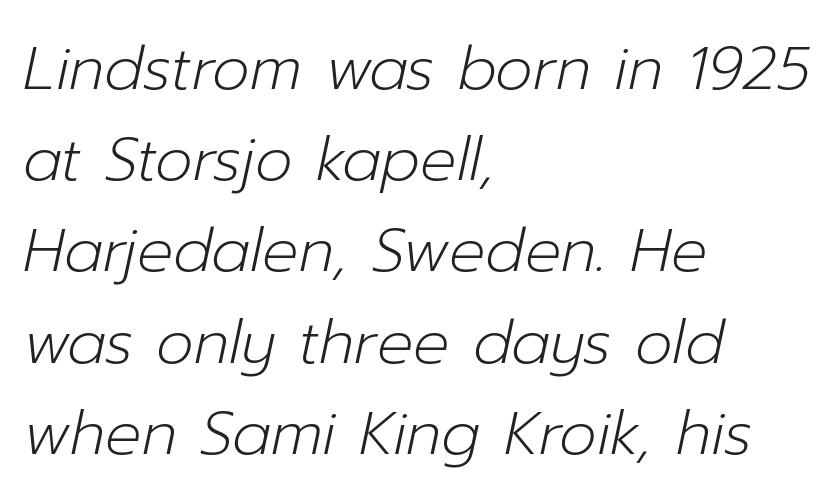
One-word summary of the alignment: left. Glance below the letters and you will spot only blank space. This sample uses plain, unmodified letter spacing. There's an unmistakable incline to the writing here.
